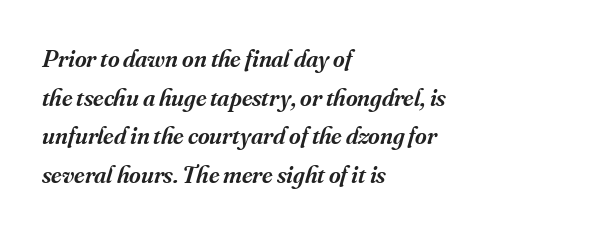
The image shows 25 px text type, italic (leaning right); set left-aligned, normal line spacing (1.55x), normal letter spacing, not underlined.
